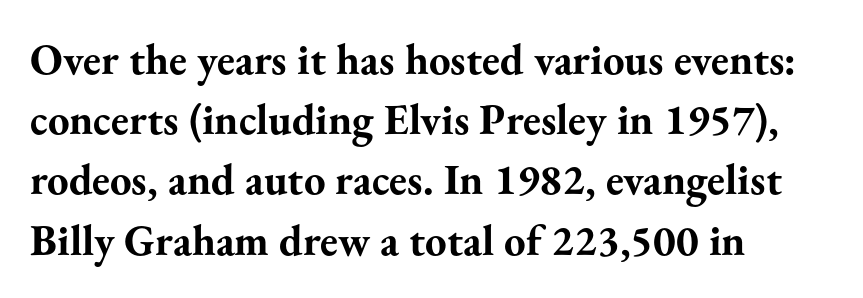
The image shows 43 px bold serif type, upright; set left-aligned, normal line spacing (1.4x), normal letter spacing, not underlined; medium stroke contrast and a small x-height.
